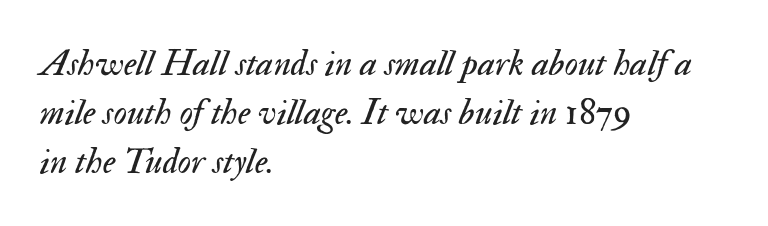
Q: Is the text bold? A: No.
Q: Is the text italic (slanted)? A: Yes, it leans right by about 17 degrees.
Q: Is the text underlined? A: No.
Q: How is the paragraph aligned? A: Left-aligned.
Q: Is the spacing between letters normal or unusually wide? A: Normal.
Q: Is the spacing between lines tight, normal or loose? A: Normal.
Q: Width (condensed, normal, or wide)? A: Normal.
Q: Stroke contrast? A: Medium.
Q: x-height? A: Small.
Q: Monospaced? A: No.
